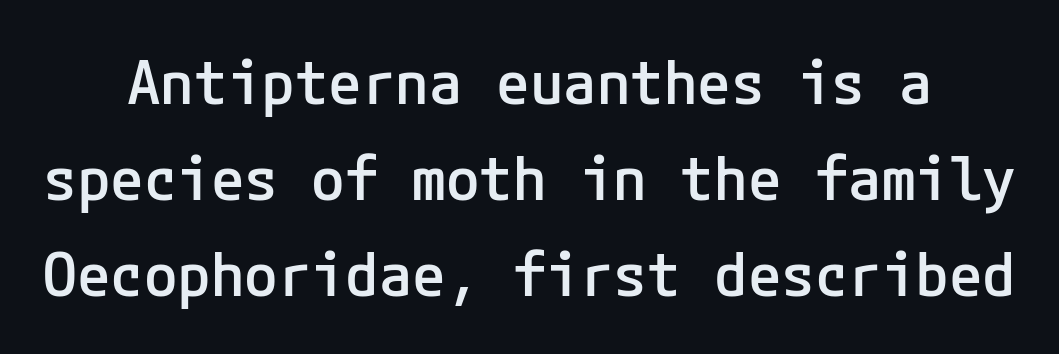
The image shows 61 px semibold sans-serif type, upright; set centered, normal line spacing (1.57x), normal letter spacing, not underlined; low stroke contrast and a medium x-height.
